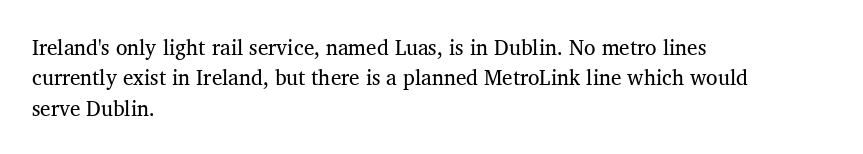
The image shows 21 px text type, upright; set left-aligned, normal line spacing (1.45x), normal letter spacing, not underlined.
